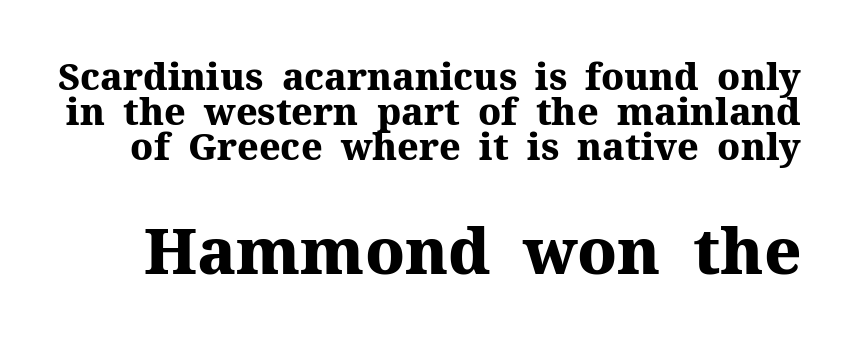
{"serif": "yes", "italic": "no", "bold": "yes", "weight": "heavy", "width": "normal", "stroke_contrast": "medium", "x_height": "medium", "monospaced": "no", "underline": "no", "line_spacing": "tight", "line_spacing_ratio": 0.95, "letter_spacing": "normal", "letter_spacing_em": 0.0, "larger_block": "second", "size_ratio": 1.73, "glyph_px": 64}
